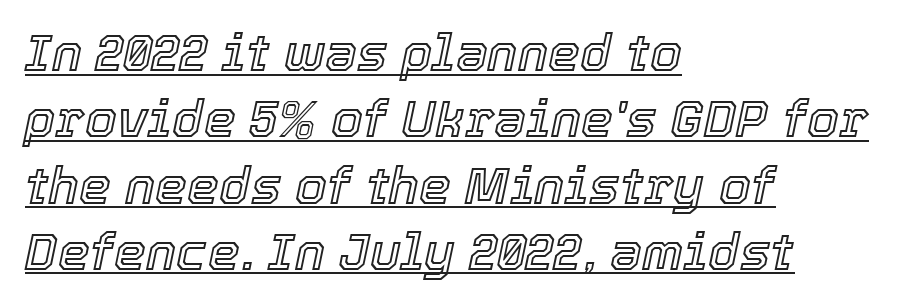
Q: Is the text italic (slanted)? A: Yes, it leans right by about 12 degrees.
Q: Is the text underlined? A: Yes.
Q: How is the paragraph aligned? A: Left-aligned.
Q: Is the spacing between letters normal or unusually wide? A: Normal.
Q: Is the spacing between lines tight, normal or loose? A: Normal.
Q: Width (condensed, normal, or wide)? A: Normal.
Q: x-height? A: Medium.
Q: Monospaced? A: No.
